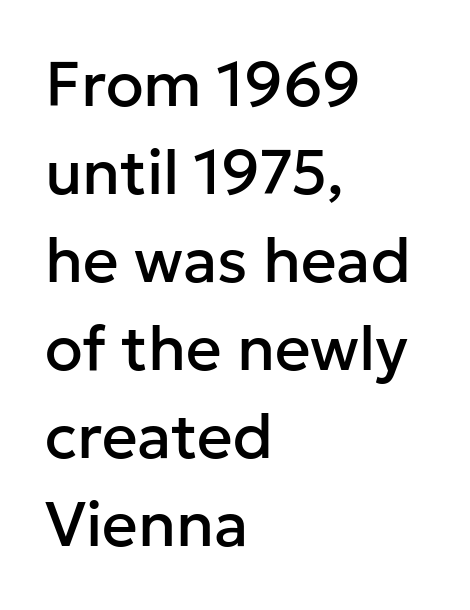
{"serif": "no", "italic": "no", "width": "normal", "stroke_contrast": "low", "x_height": "medium", "monospaced": "no", "underline": "no", "align": "left", "line_spacing": "normal", "line_spacing_ratio": 1.42, "letter_spacing": "normal", "letter_spacing_em": 0.0, "glyph_px": 62}
